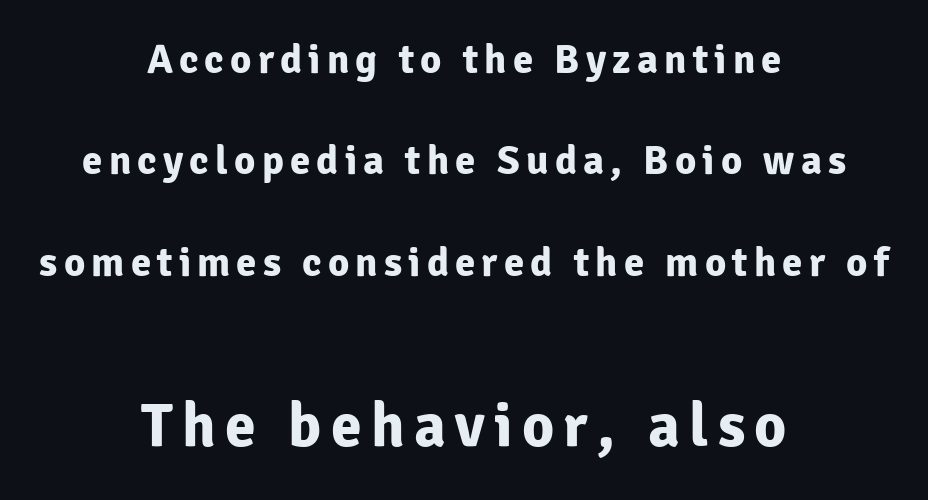
{"serif": "no", "italic": "no", "bold": "yes", "weight": "bold", "width": "normal", "stroke_contrast": "low", "x_height": "medium", "monospaced": "no", "underline": "no", "align": "center", "line_spacing": "loose", "line_spacing_ratio": 2.47, "larger_block": "second", "size_ratio": 1.51, "glyph_px": 62}
